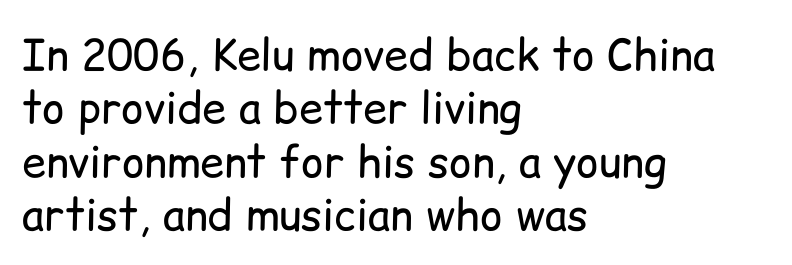
The image shows 43 px regular-weight sans-serif type, upright; set left-aligned, line spacing 1.24x, normal letter spacing, not underlined; low stroke contrast and a medium x-height.
